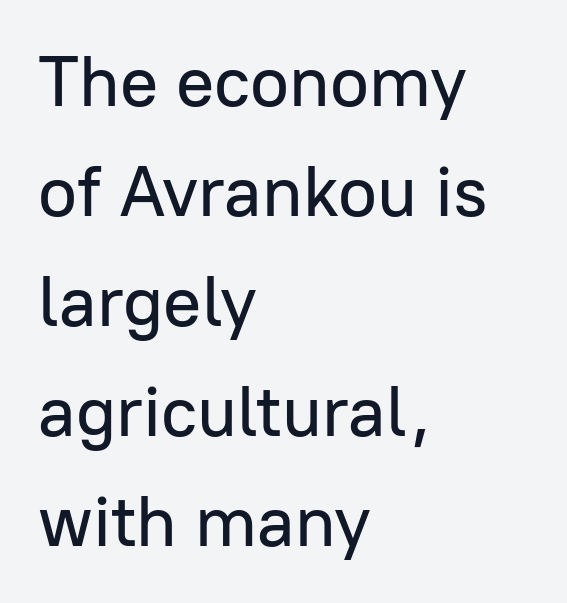
The image shows 71 px sans-serif type, upright; set left-aligned, normal line spacing (1.55x), normal letter spacing, not underlined; low stroke contrast and a medium x-height.
